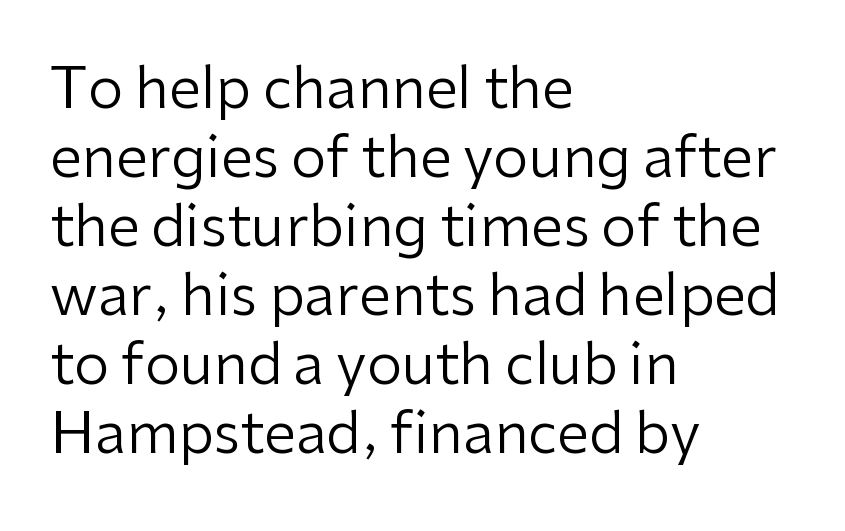
{"serif": "no", "italic": "no", "bold": "no", "weight": "regular", "width": "normal", "stroke_contrast": "low", "x_height": "medium", "monospaced": "no", "underline": "no", "align": "left", "line_spacing_ratio": 1.21, "letter_spacing": "normal", "letter_spacing_em": 0.0, "glyph_px": 57}
